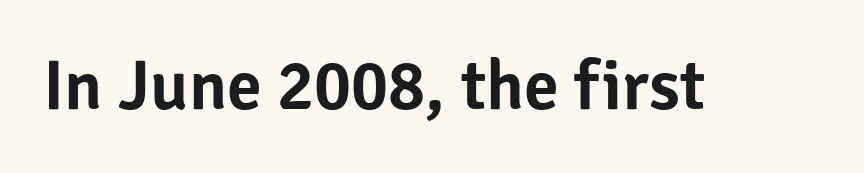
{"serif": "no", "italic": "no", "width": "normal", "stroke_contrast": "low", "x_height": "medium", "monospaced": "no", "underline": "no", "letter_spacing": "normal", "letter_spacing_em": 0.0, "glyph_px": 70}
